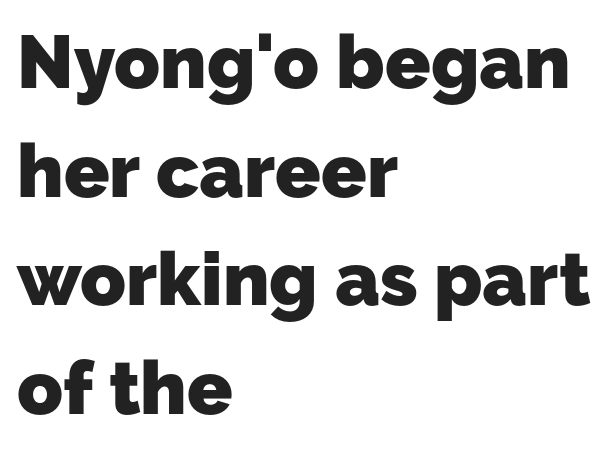
Q: Is the text bold? A: Yes.
Q: Is the typeface a serif or a sans-serif typeface? A: Sans-serif.
Q: Is the text underlined? A: No.
Q: How is the paragraph aligned? A: Left-aligned.
Q: Is the spacing between letters normal or unusually wide? A: Normal.
Q: Is the spacing between lines tight, normal or loose? A: Normal.
Q: Width (condensed, normal, or wide)? A: Normal.
Q: Stroke contrast? A: Low.
Q: x-height? A: Medium.
Q: Monospaced? A: No.
